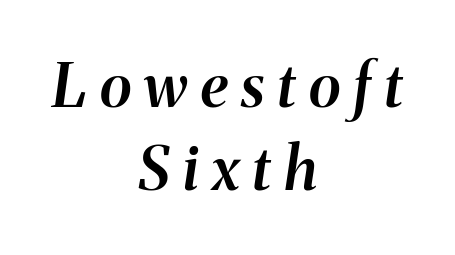
Q: Is the text bold? A: Semi-bold.
Q: Is the text italic (slanted)? A: Yes, it leans right by about 8 degrees.
Q: Is the text underlined? A: No.
Q: How is the paragraph aligned? A: Centered.
Q: Is the spacing between letters normal or unusually wide? A: Unusually wide.
Q: Is the spacing between lines tight, normal or loose? A: Normal.
Q: Width (condensed, normal, or wide)? A: Normal.
Q: Stroke contrast? A: Medium.
Q: x-height? A: Medium.
Q: Monospaced? A: No.
